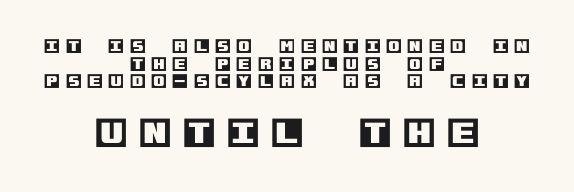
{"italic": "no", "width": "normal", "x_height": "large", "underline": "no", "align": "center", "line_spacing": "tight", "line_spacing_ratio": 1.1, "letter_spacing": "wide", "letter_spacing_em": 0.36, "larger_block": "second", "size_ratio": 2.06, "glyph_px": 33}
